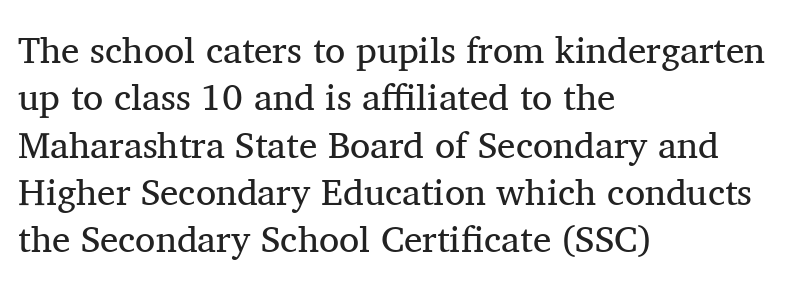
The image shows 37 px regular-weight serif type, upright; set left-aligned, normal line spacing (1.28x), normal letter spacing, not underlined; medium stroke contrast and a medium x-height.
